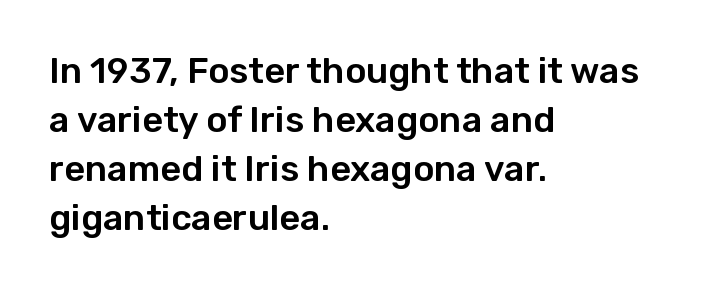
Which margin do the lines hug? The left one — the right edge is uneven. Tracking here is standard; glyphs follow each other at the usual distance. This sample uses a sans-serif face. This rendering features lettering with no underline. Every stem runs plumb, perpendicular to the baseline. Spacing verdict: proportional, widths tailored to each character.
